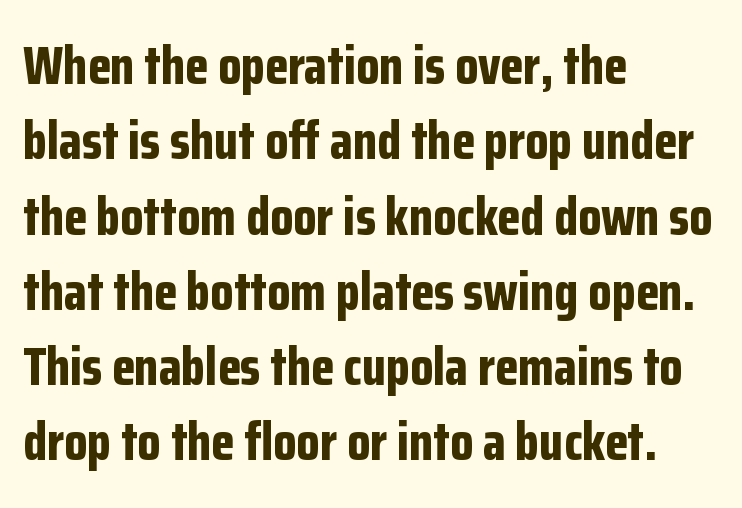
This sample is left-justified, so line endings fall wherever the words run out. A typesetter would mark this as roman, not italic. Each new line begins a customary step beneath the previous one. How are the letters spaced? Ordinarily, with no added tracking. Does the weight exceed regular? Yes, all the way to bold.
